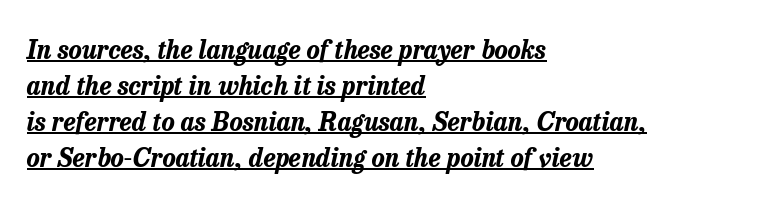
{"italic": "yes", "lean": "right", "slant_degrees": 13, "bold": "yes", "underline": "yes", "align": "left", "line_spacing": "normal", "line_spacing_ratio": 1.44, "letter_spacing": "normal", "letter_spacing_em": 0.0, "glyph_px": 25}
